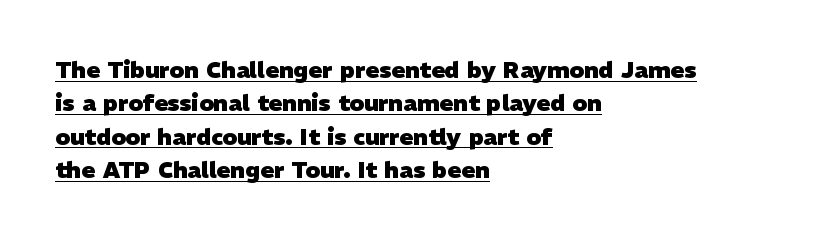
Observe the ordinary spacing: letters are neighbours, not strangers. A rule runs beneath these lines of type. Typographic density is high because the face is bold. Regarding leading, the lines here are spaced in the standard way. Layout note: lines flush left.
